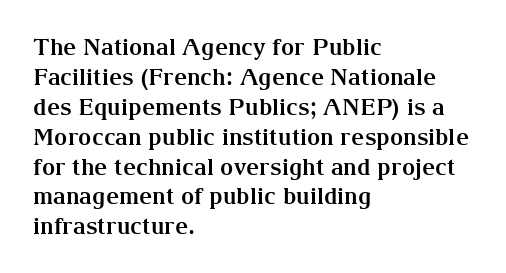
{"italic": "no", "bold": "yes", "underline": "no", "align": "left", "line_spacing": "normal", "line_spacing_ratio": 1.3, "letter_spacing": "normal", "letter_spacing_em": 0.0, "glyph_px": 23}
